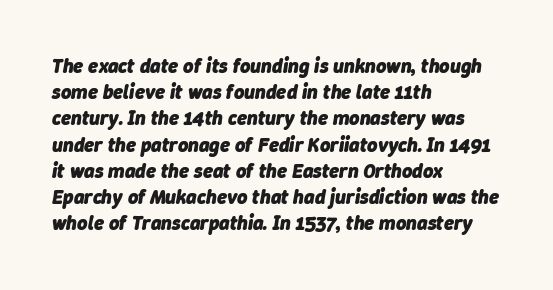
Q: Is the text bold? A: Yes.
Q: Is the text italic (slanted)? A: Yes, it leans right by about 9 degrees.
Q: Is the text underlined? A: No.
Q: How is the paragraph aligned? A: Left-aligned.
Q: Is the spacing between letters normal or unusually wide? A: Normal.
Q: Is the spacing between lines tight, normal or loose? A: Normal.
